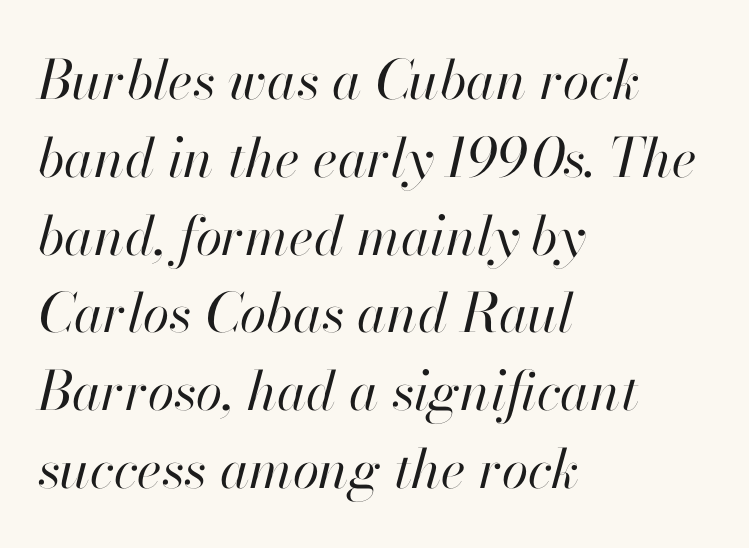
Q: Is the text bold? A: No.
Q: Is the text italic (slanted)? A: Yes, it leans right by about 13 degrees.
Q: Is the text underlined? A: No.
Q: How is the paragraph aligned? A: Left-aligned.
Q: Is the spacing between letters normal or unusually wide? A: Normal.
Q: Is the spacing between lines tight, normal or loose? A: Normal.
Q: Width (condensed, normal, or wide)? A: Normal.
Q: Stroke contrast? A: High.
Q: x-height? A: Small.
Q: Monospaced? A: No.
